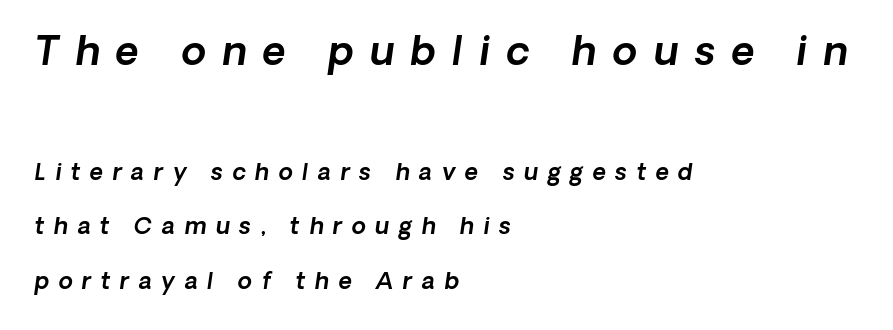
The image shows 40 px text type, italic (leaning right); set left-aligned, loose line spacing (2.37x), unusually wide letter spacing (+0.41 em), not underlined; the first (top) block is 1.74x larger; a medium x-height.
